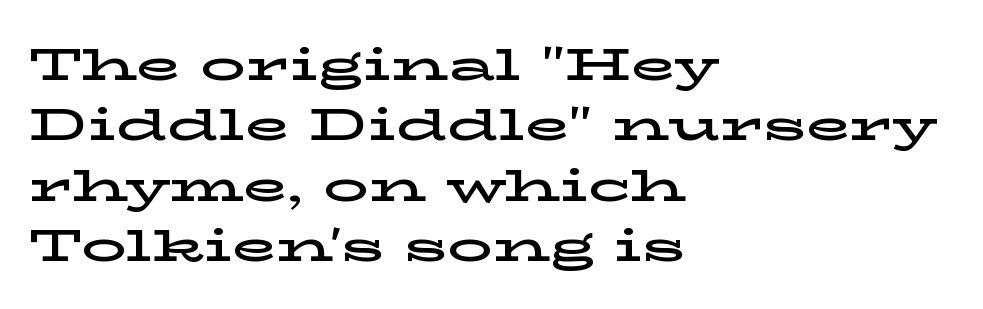
The passage is arranged the way most books set body copy — flush left. A bare baseline throughout the passage. In terms of letterform style, serifs are clearly present. The horizontal fit of the characters is conventional and even. Posture: vertical. Varying glyph widths throughout — classic text-font behaviour.
